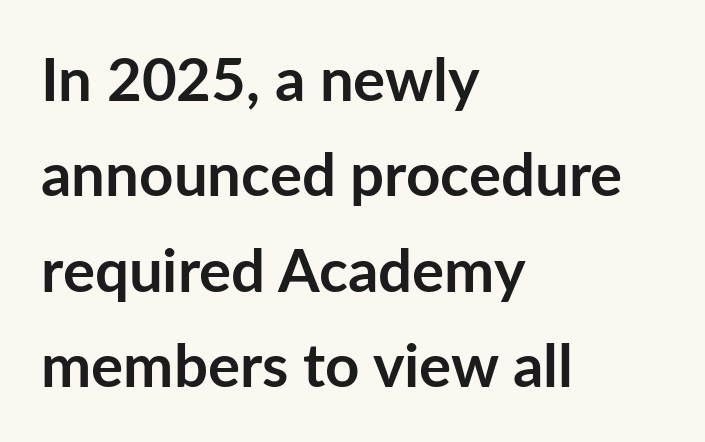
The image shows 60 px semibold sans-serif type, upright; set left-aligned, normal line spacing (1.59x), normal letter spacing, not underlined; low stroke contrast and a medium x-height.
